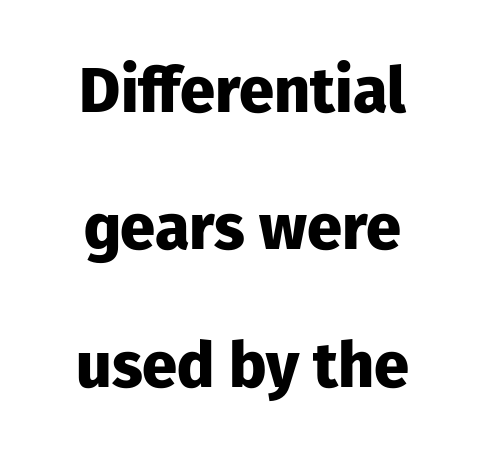
Q: Is the text bold? A: Yes.
Q: Is the text italic (slanted)? A: No, it is upright.
Q: Is the typeface a serif or a sans-serif typeface? A: Sans-serif.
Q: Is the text underlined? A: No.
Q: Is the spacing between letters normal or unusually wide? A: Normal.
Q: Is the spacing between lines tight, normal or loose? A: Loose.
Q: Width (condensed, normal, or wide)? A: Normal.
Q: Stroke contrast? A: Low.
Q: x-height? A: Medium.
Q: Monospaced? A: No.
